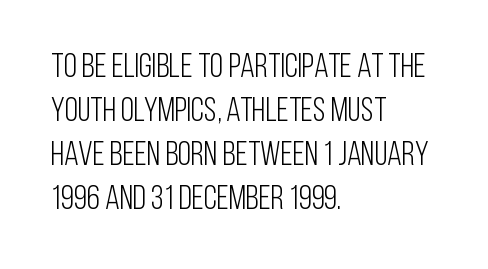
The image shows 34 px light, condensed sans-serif type, upright; set left-aligned, normal line spacing (1.29x), normal letter spacing, not underlined; low stroke contrast and a large x-height.
